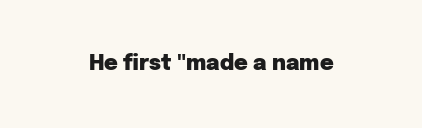
The image shows 21 px bold type, upright; set normal letter spacing, not underlined.
